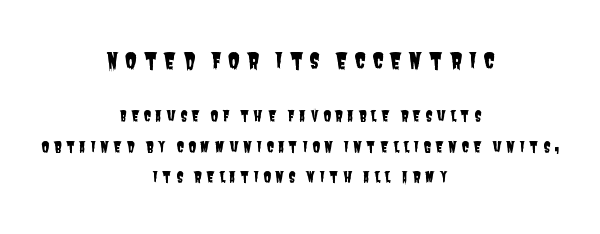
Q: Is the text underlined? A: No.
Q: How is the paragraph aligned? A: Centered.
Q: Is the spacing between letters normal or unusually wide? A: Unusually wide.
Q: Is the spacing between lines tight, normal or loose? A: Loose.
Q: Which block of text is set in a larger size, the first (top) or the second (bottom)? A: The first (top) one.
